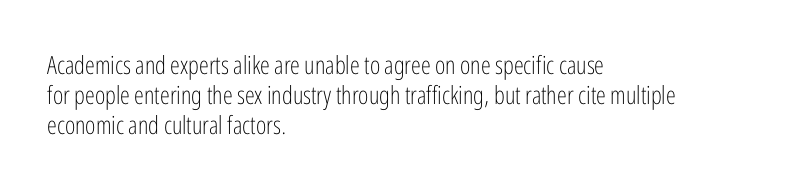
Stem width sits at or under what a default text font uses. Rendered with straight, roman letterforms. In CSS terms this would be text-align: left. Is the letter spacing exaggerated? No — it looks like the ordinary default.
